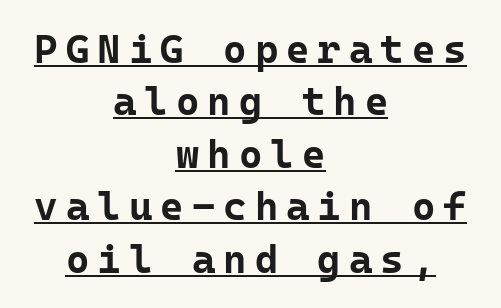
Q: Is the text bold? A: Yes.
Q: Is the text italic (slanted)? A: No, it is upright.
Q: Is the typeface a serif or a sans-serif typeface? A: Sans-serif.
Q: Is the text underlined? A: Yes.
Q: How is the paragraph aligned? A: Centered.
Q: Is the spacing between letters normal or unusually wide? A: Unusually wide.
Q: Is the spacing between lines tight, normal or loose? A: Normal.
Q: Width (condensed, normal, or wide)? A: Normal.
Q: Stroke contrast? A: Low.
Q: x-height? A: Medium.
Q: Monospaced? A: Yes.
